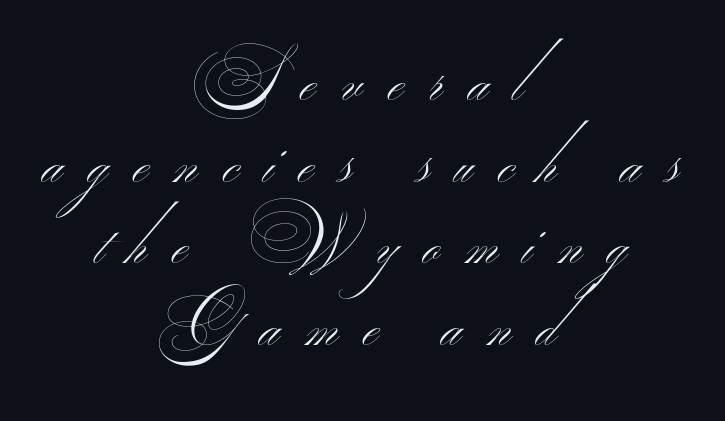
The image shows 68 px thin, wide sans-serif type; set centered, line spacing 1.2x, unusually wide letter spacing (+0.38 em), not underlined; medium stroke contrast.
